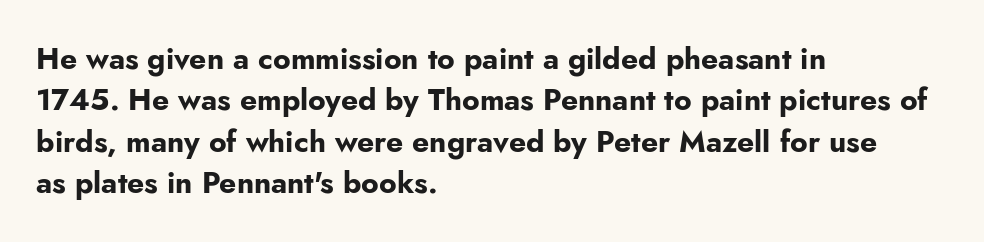
The image shows 30 px bold sans-serif type, upright; set left-aligned, normal line spacing (1.38x), normal letter spacing, not underlined; low stroke contrast and a small x-height.
